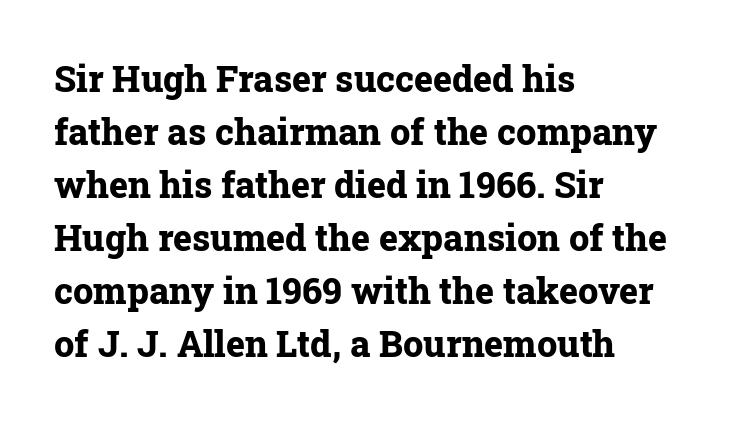
Q: Is the text bold? A: Yes.
Q: Is the text italic (slanted)? A: No, it is upright.
Q: Is the typeface a serif or a sans-serif typeface? A: Serif.
Q: Is the text underlined? A: No.
Q: How is the paragraph aligned? A: Left-aligned.
Q: Is the spacing between letters normal or unusually wide? A: Normal.
Q: Is the spacing between lines tight, normal or loose? A: Normal.
Q: Width (condensed, normal, or wide)? A: Normal.
Q: Stroke contrast? A: Low.
Q: x-height? A: Medium.
Q: Monospaced? A: No.
